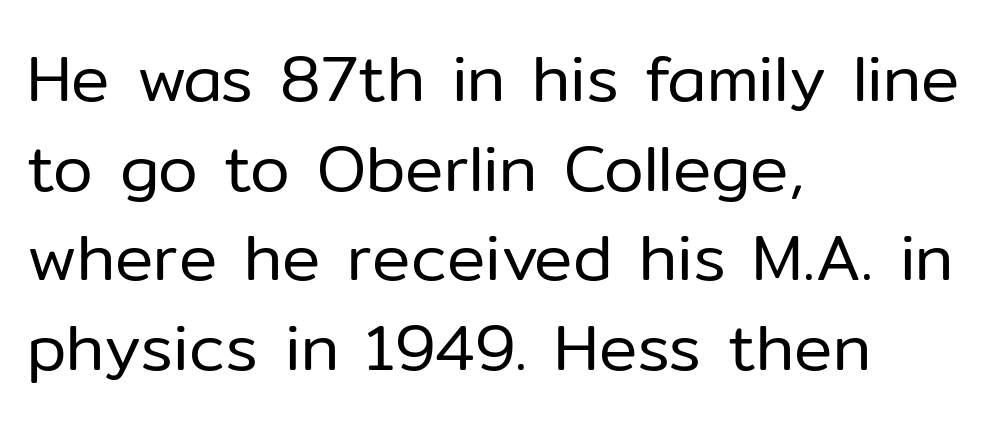
Notice how descenders clear the ascenders below comfortably — that's standard leading. Nothing heavy about these letters — not bold at all. A typesetter would call this zero additional tracking. Style check: upright. Character widths vary here, with narrow letters taking less room than wide ones.
